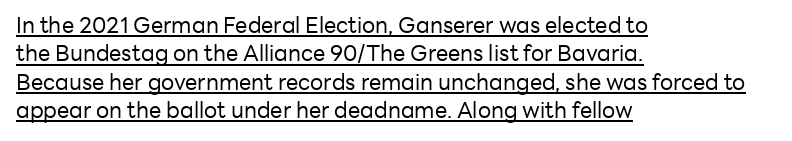
The text block is weighted toward the left margin, trailing off unevenly rightward. Characters follow at the spacing the type designer built in. Heaviness? Minimal to ordinary, like unemphasized prose. The string is rendered with underlining switched on. The axis of the letterforms is exactly vertical. The block of text has a typical density, with ordinary space between rows.
